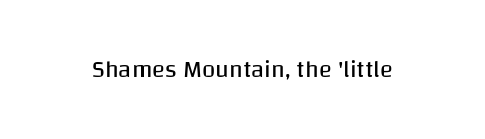
Only glyphs here, with clear space below each row. Notice how the stems are strictly vertical — no italics here. Between one letter and the next there's only the usual sliver of space. Is this a heavy cut? Hardly; it is regular or lighter.
